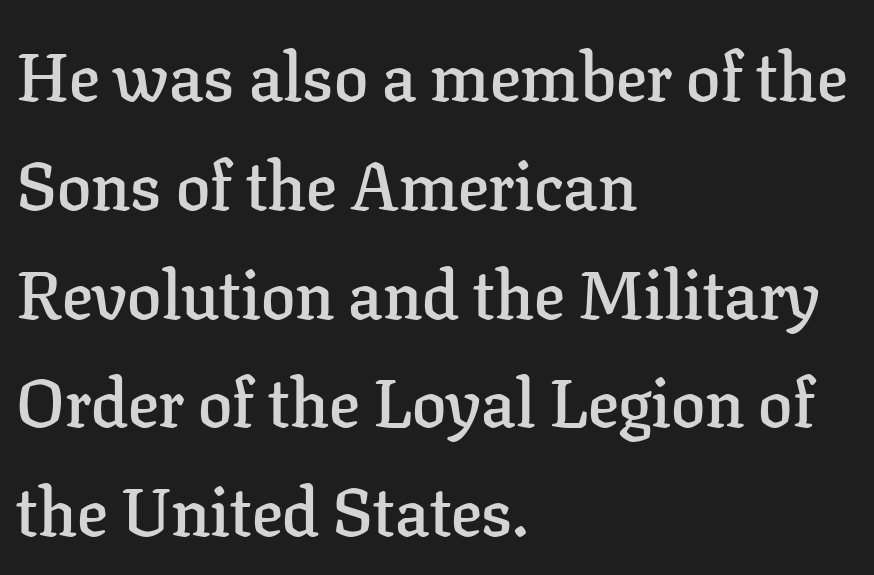
{"serif": "yes", "italic": "no", "bold": "semi", "weight": "semibold", "width": "normal", "stroke_contrast": "low", "x_height": "medium", "monospaced": "no", "underline": "no", "align": "left", "line_spacing": "normal", "line_spacing_ratio": 1.6, "letter_spacing": "normal", "letter_spacing_em": 0.0, "glyph_px": 68}
